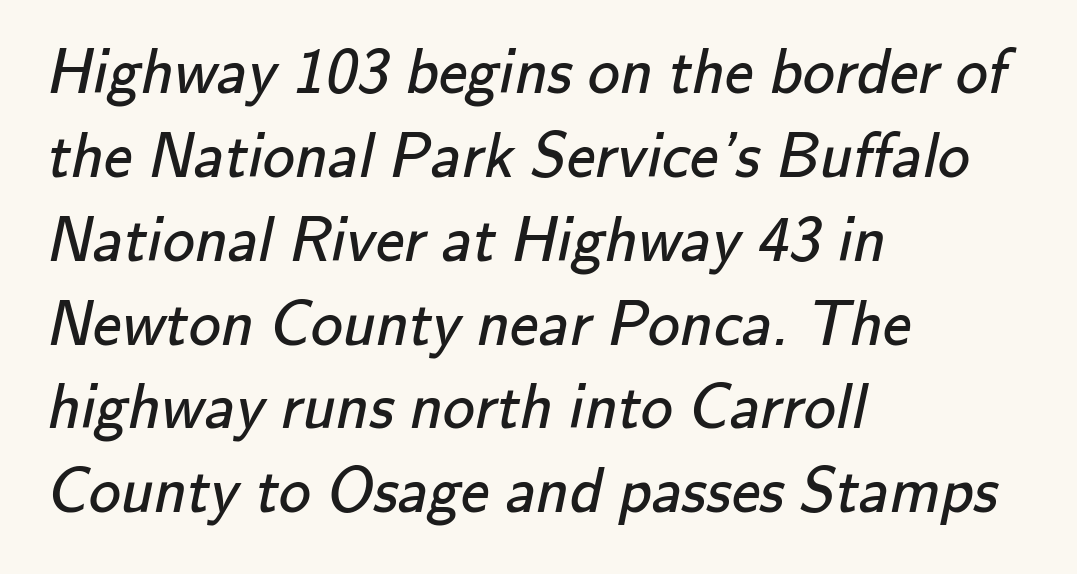
{"serif": "no", "bold": "no", "weight": "regular", "width": "normal", "stroke_contrast": "low", "x_height": "small", "monospaced": "no", "underline": "no", "align": "left", "line_spacing": "normal", "line_spacing_ratio": 1.31, "letter_spacing": "normal", "letter_spacing_em": 0.0, "glyph_px": 64}
